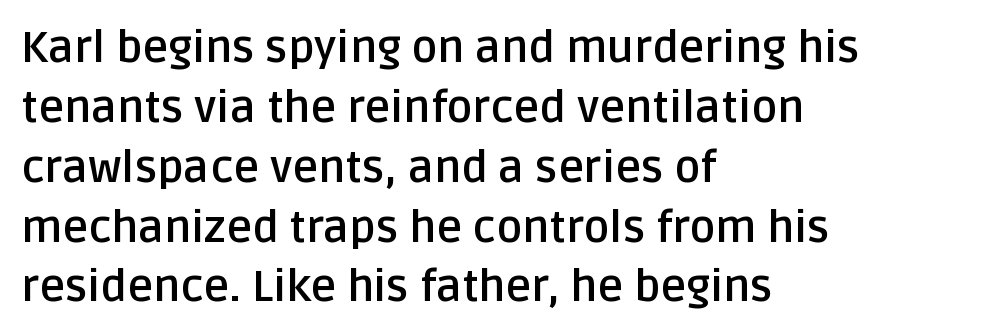
Words appear dense and cohesive because spacing is normal. Observe the absence of serifs on each vertical stroke in this sample. Posture: upright roman. Visually the block forms a straight wall on the left and a jagged coastline on the right.
